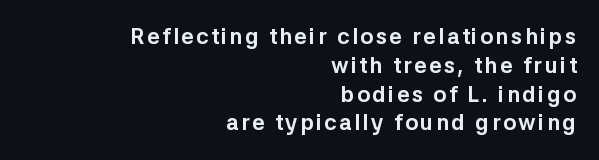
The image shows 22 px bold type, upright; set right-aligned, normal line spacing (1.31x), not underlined.
